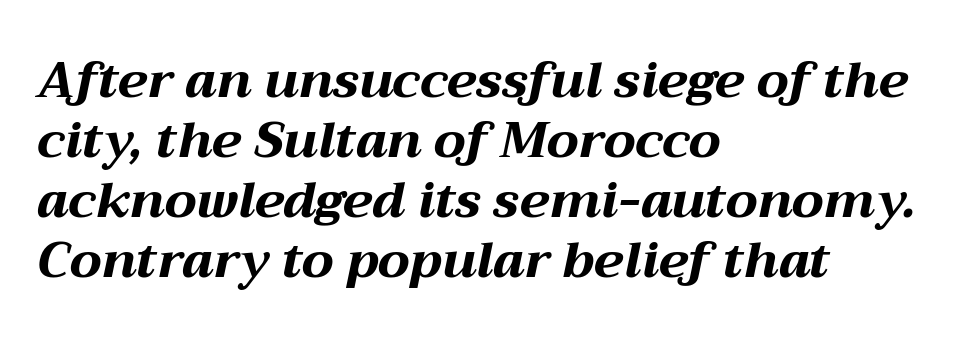
{"italic": "yes", "lean": "right", "slant_degrees": 12, "bold": "yes", "weight": "bold", "width": "wide", "stroke_contrast": "medium", "x_height": "medium", "monospaced": "no", "underline": "no", "align": "left", "line_spacing_ratio": 1.2, "letter_spacing": "normal", "letter_spacing_em": 0.0, "glyph_px": 50}
